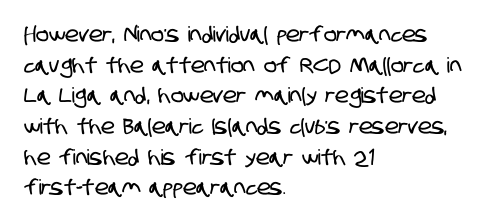
Q: Is the text underlined? A: No.
Q: How is the paragraph aligned? A: Left-aligned.
Q: Is the spacing between letters normal or unusually wide? A: Normal.
Q: Is the spacing between lines tight, normal or loose? A: Normal.
